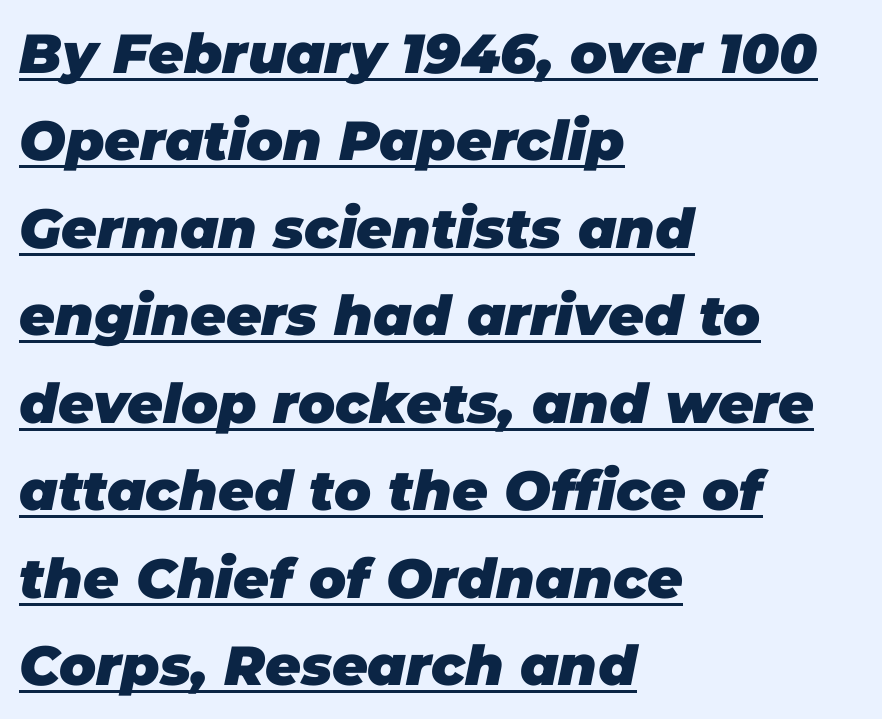
{"italic": "yes", "lean": "right", "slant_degrees": 11, "bold": "yes", "weight": "heavy", "width": "normal", "stroke_contrast": "low", "x_height": "large", "monospaced": "no", "underline": "yes", "align": "left", "line_spacing": "normal", "line_spacing_ratio": 1.59, "letter_spacing": "normal", "letter_spacing_em": 0.0, "glyph_px": 55}
